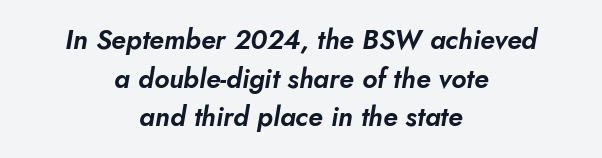
The image shows 27 px text type, italic (leaning right); set centered, normal line spacing (1.43x), normal letter spacing, not underlined.
